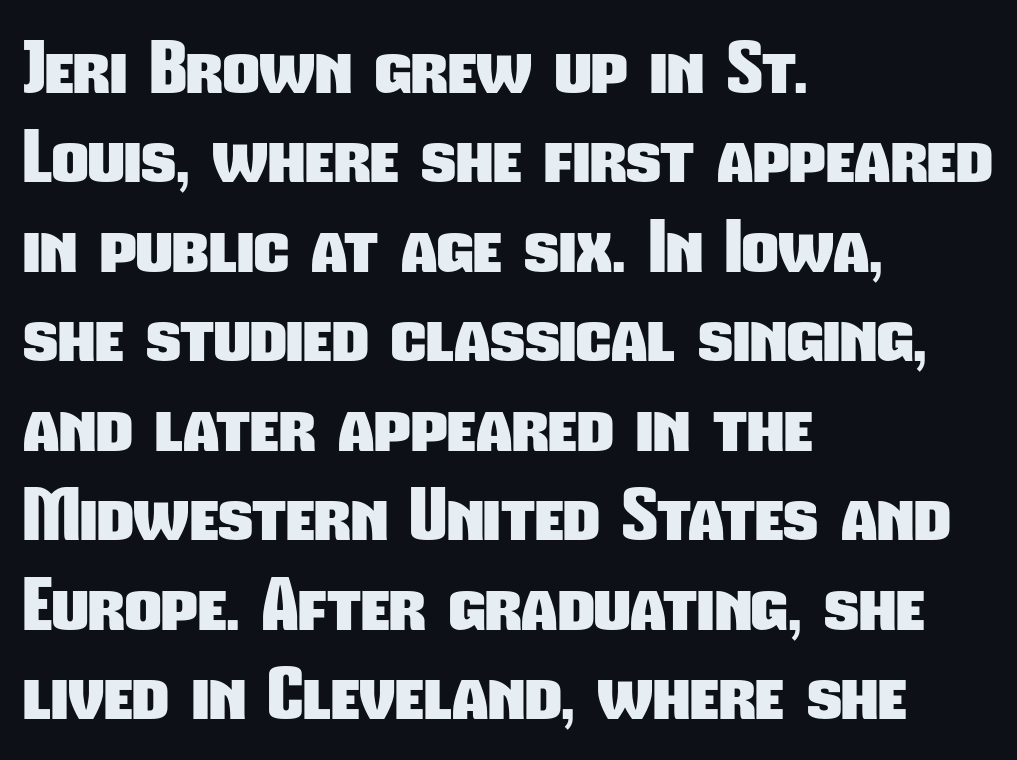
Q: Is the text bold? A: Yes.
Q: Is the typeface a serif or a sans-serif typeface? A: Sans-serif.
Q: Is the text underlined? A: No.
Q: How is the paragraph aligned? A: Left-aligned.
Q: Is the spacing between letters normal or unusually wide? A: Normal.
Q: Is the spacing between lines tight, normal or loose? A: Normal.
Q: Width (condensed, normal, or wide)? A: Condensed.
Q: Stroke contrast? A: Low.
Q: x-height? A: Medium.
Q: Monospaced? A: No.
